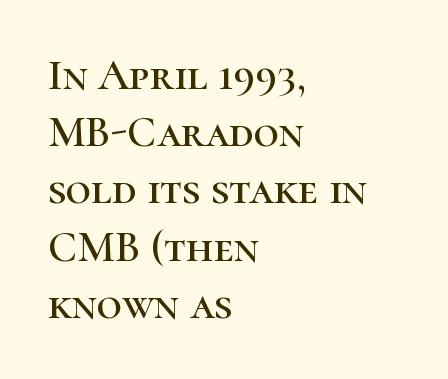
The face used here is proportionally spaced, like ordinary book or web type. The rendering uses a moderate line-height, typical for paragraphs. This rendering features lettering with no underline. The gaps between neighbouring characters are ordinary and unremarkable. These lines stack with their left ends in a neat column. Characters remain perfectly vertical along every line.
